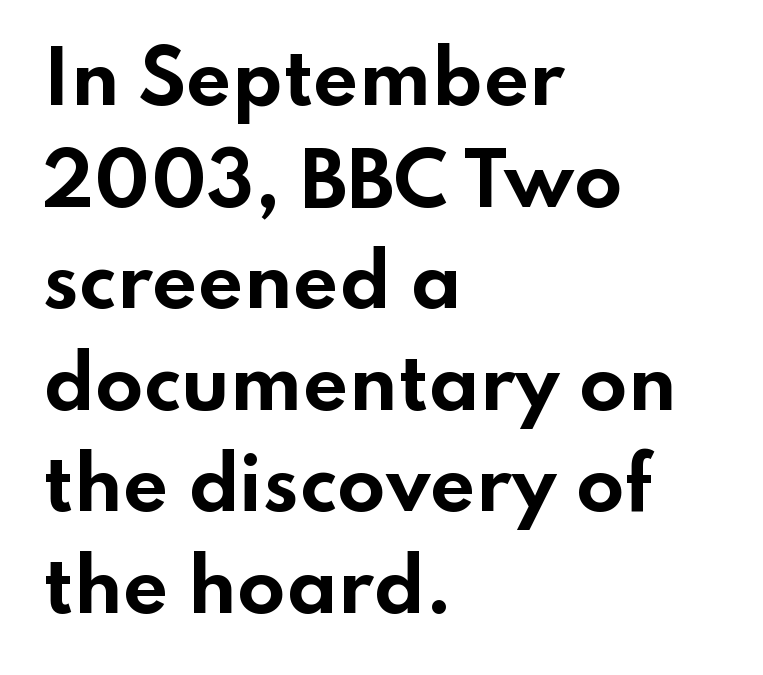
The image shows 71 px bold, wide sans-serif type, upright; set left-aligned, normal line spacing (1.43x), normal letter spacing, not underlined; low stroke contrast and a small x-height.
